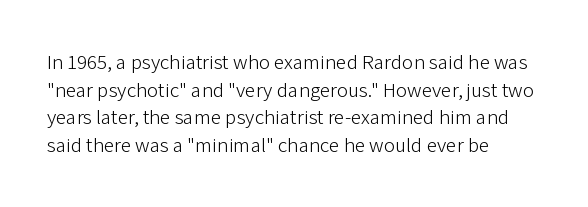
The image shows 21 px text type, upright; set left-aligned, normal line spacing (1.32x), normal letter spacing, not underlined.
